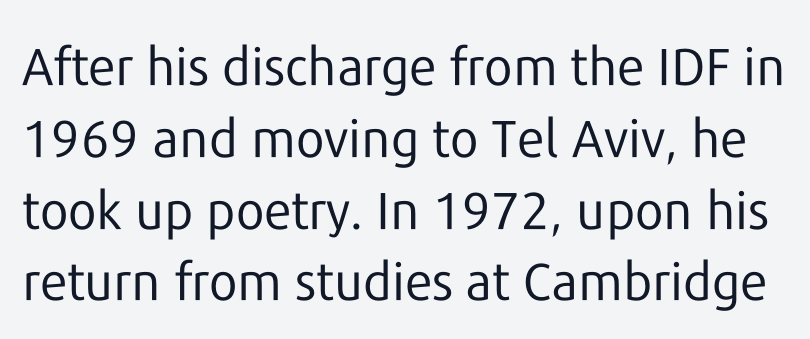
{"serif": "no", "italic": "no", "bold": "no", "weight": "regular", "width": "normal", "stroke_contrast": "low", "x_height": "medium", "monospaced": "no", "underline": "no", "line_spacing": "normal", "line_spacing_ratio": 1.38, "letter_spacing": "normal", "letter_spacing_em": 0.0, "glyph_px": 52}
